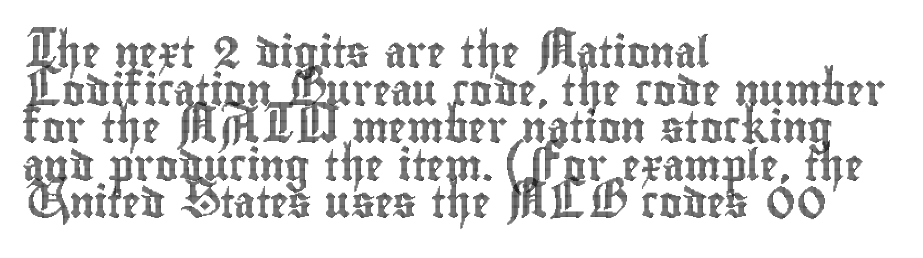
A typesetter would call this proportional, since set widths differ per character. Check under the words: just untouched page. The typesetter chose a ragged-right arrangement here. Tall strokes in this sample are plumb rather than angled. Is the letter spacing exaggerated? No — it looks like the ordinary default.
